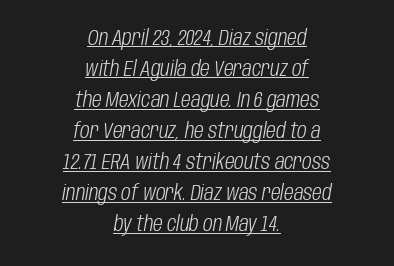
A centered setting, common on invitations and titles, is used for this passage. Weight class: somewhere from thin through regular. Would a proofreader flag this as italicized? Yes. Short note: letters normally spaced.
